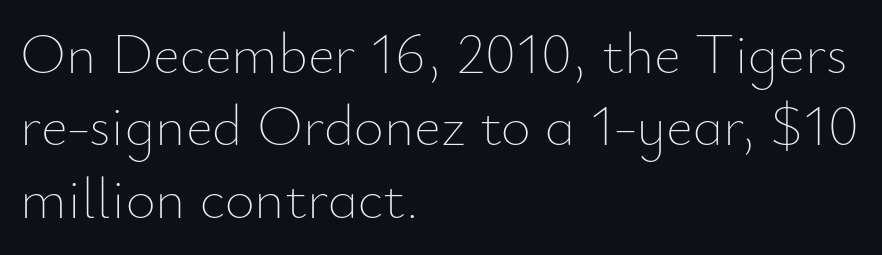
{"italic": "no", "bold": "no", "weight": "thin", "width": "normal", "stroke_contrast": "low", "x_height": "small", "monospaced": "no", "underline": "no", "align": "left", "line_spacing": "normal", "line_spacing_ratio": 1.25, "letter_spacing": "normal", "letter_spacing_em": 0.0, "glyph_px": 58}
